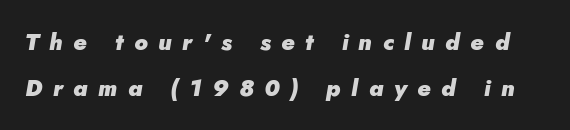
The image shows 23 px bold type, italic (leaning right); set loose line spacing (1.99x), unusually wide letter spacing (+0.46 em), not underlined.
